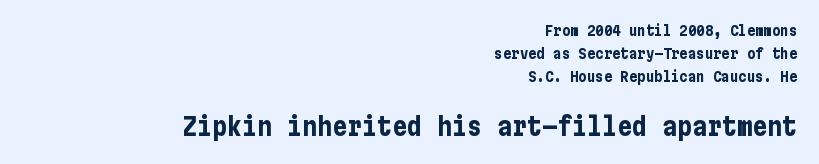
{"italic": "no", "bold": "yes", "underline": "no", "align": "right", "line_spacing": "normal", "line_spacing_ratio": 1.65, "letter_spacing": "normal", "letter_spacing_em": 0.0, "larger_block": "second", "size_ratio": 1.79, "glyph_px": 25}
